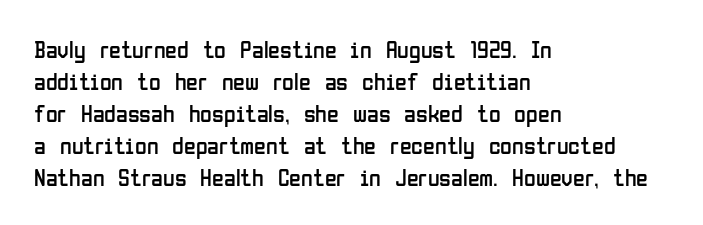
A bare baseline throughout the passage. Does the lettering tilt? It doesn't — this is upright. Leftover space on each line is placed entirely after the last word. Regarding leading, the lines here are spaced in the standard way. Inter-character spacing is left at the font's built-in metrics. Compared with a typical body face, this is equally light or lighter still.
